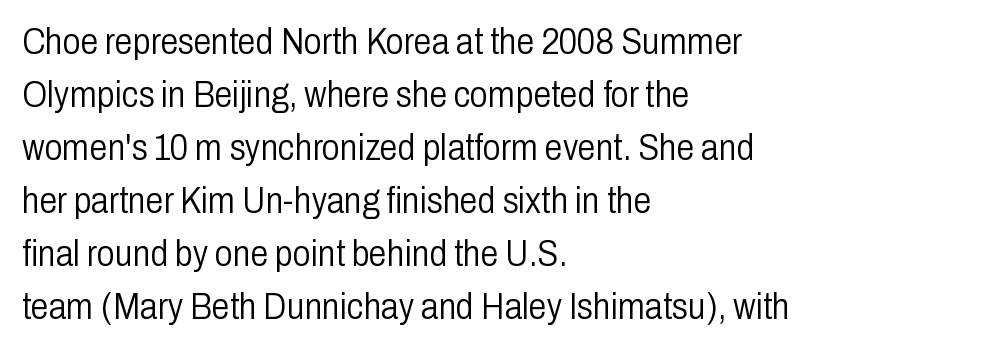
These lines were composed using upright roman letters. Any mark beneath the type? The region is blank. A typesetter would call this proportional, since set widths differ per character. The font family rendered here belongs to the sans-serif group.
